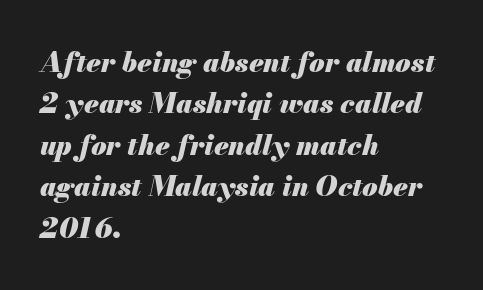
The image shows 28 px heavy type, italic (leaning right); set left-aligned, normal line spacing (1.48x), normal letter spacing, not underlined; medium stroke contrast and a small x-height.
